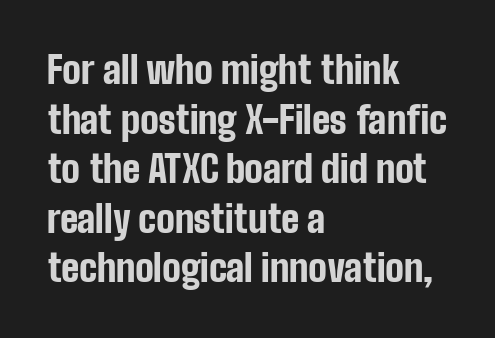
Q: Is the text bold? A: Yes.
Q: Is the text italic (slanted)? A: No, it is upright.
Q: Is the typeface a serif or a sans-serif typeface? A: Sans-serif.
Q: Is the text underlined? A: No.
Q: How is the paragraph aligned? A: Left-aligned.
Q: Is the spacing between letters normal or unusually wide? A: Normal.
Q: Is the spacing between lines tight, normal or loose? A: Normal.
Q: Width (condensed, normal, or wide)? A: Condensed.
Q: Stroke contrast? A: Low.
Q: x-height? A: Medium.
Q: Monospaced? A: No.
